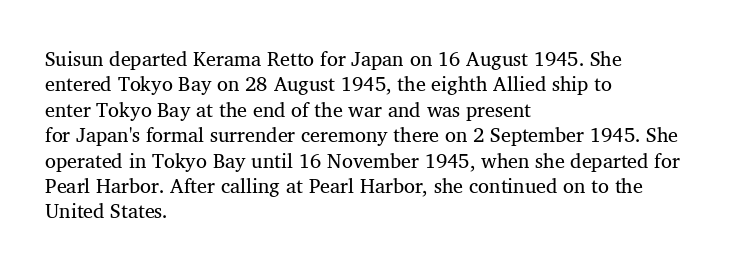
The image shows 20 px text type, upright; set left-aligned, normal line spacing (1.27x), normal letter spacing, not underlined.
